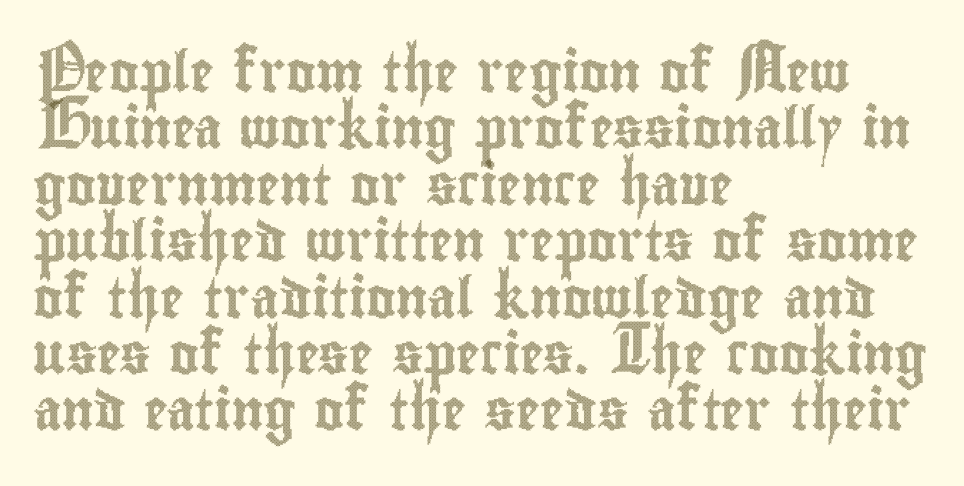
Q: Is the text italic (slanted)? A: No, it is upright.
Q: Is the text underlined? A: No.
Q: How is the paragraph aligned? A: Left-aligned.
Q: Is the spacing between letters normal or unusually wide? A: Normal.
Q: Is the spacing between lines tight, normal or loose? A: Normal.
Q: Width (condensed, normal, or wide)? A: Condensed.
Q: x-height? A: Small.
Q: Monospaced? A: No.
